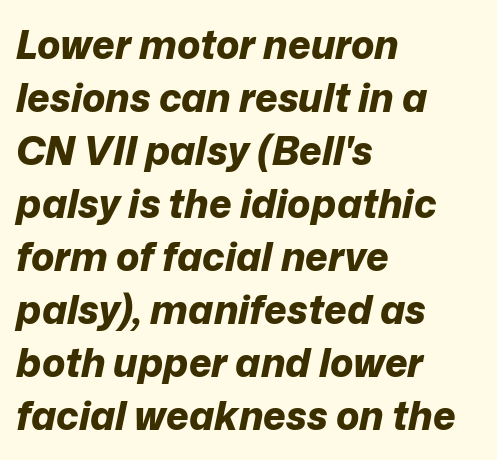
The image shows 39 px bold type, italic (leaning right); set left-aligned, normal line spacing (1.36x), normal letter spacing, not underlined; low stroke contrast and a medium x-height.
